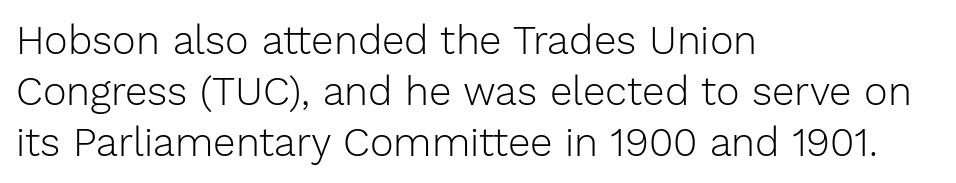
No word sits above an underline. This sample has the flowing, uneven cadence of proportional lettering. The ragged edge is on the right, which tells us the setting is flush left. The axis of the letterforms is exactly vertical. Default kerning and tracking; the words read as compact shapes. Weight: not bold — regular or lighter.
